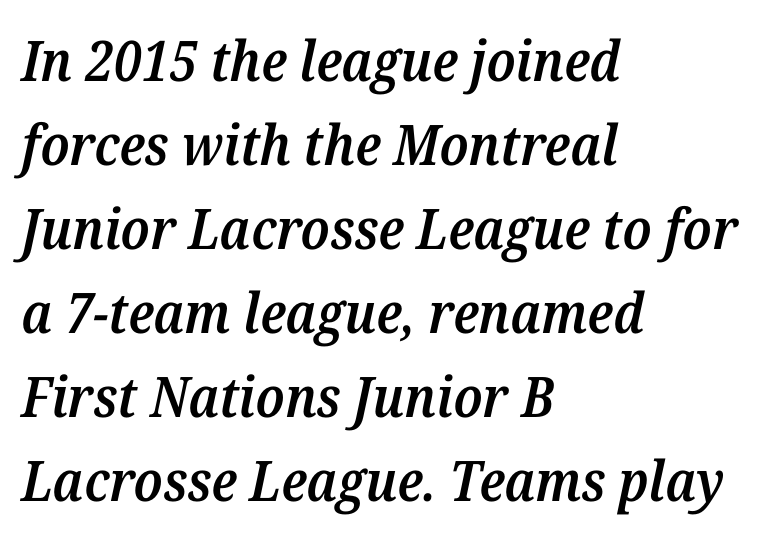
Each line starts at the same left margin while the right side varies. Glyph-to-glyph distance matches everyday printed text. Look at the stroke-to-counter ratio: somewhat heavy, a semibold. Think of a printed novel: that variable character pitch is what you see here.
